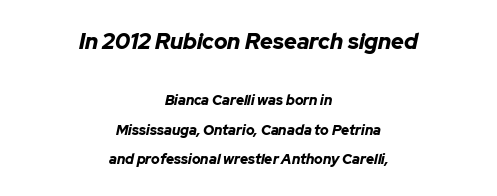
The image shows 22 px bold type, italic (leaning right); set centered, loose line spacing (2.11x), normal letter spacing, not underlined; the first (top) block is 1.57x larger.
